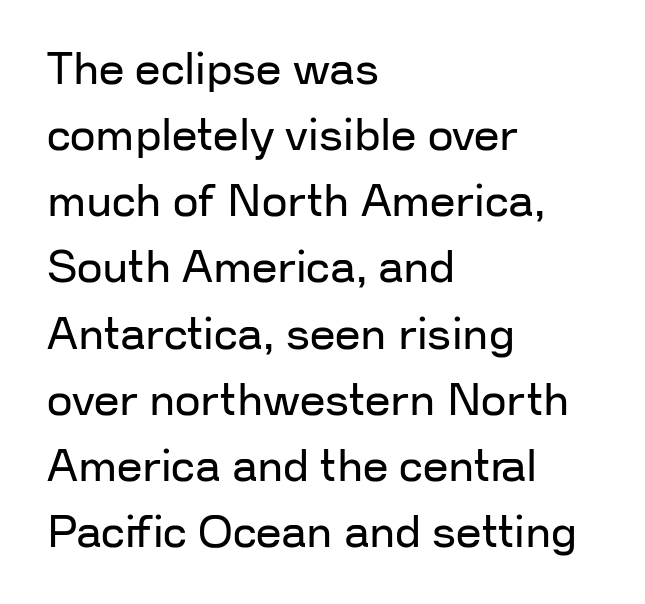
Q: Is the text bold? A: No.
Q: Is the text italic (slanted)? A: No, it is upright.
Q: Is the typeface a serif or a sans-serif typeface? A: Sans-serif.
Q: Is the text underlined? A: No.
Q: How is the paragraph aligned? A: Left-aligned.
Q: Is the spacing between letters normal or unusually wide? A: Normal.
Q: Is the spacing between lines tight, normal or loose? A: Normal.
Q: Width (condensed, normal, or wide)? A: Normal.
Q: Stroke contrast? A: Low.
Q: x-height? A: Medium.
Q: Monospaced? A: No.
